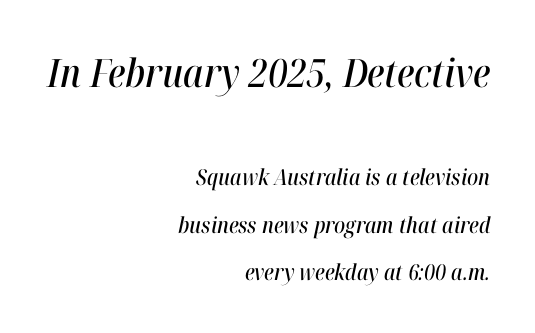
The image shows 39 px condensed type, italic (leaning right); set right-aligned, loose line spacing (2.17x), normal letter spacing, not underlined; the first (top) block is 1.77x larger; high stroke contrast and a medium x-height.
